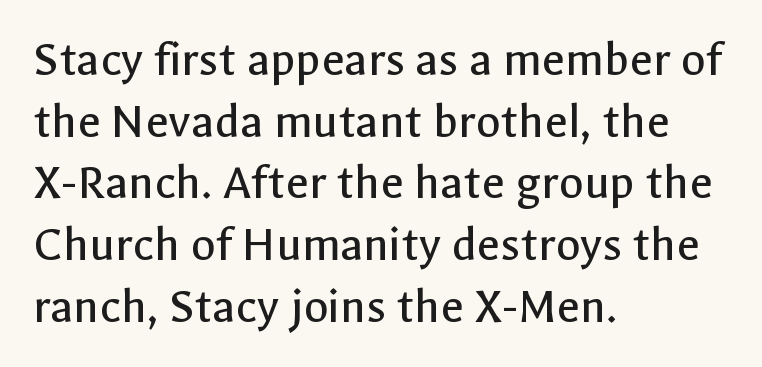
Q: Is the text bold? A: No.
Q: Is the text italic (slanted)? A: No, it is upright.
Q: Is the typeface a serif or a sans-serif typeface? A: Sans-serif.
Q: Is the text underlined? A: No.
Q: How is the paragraph aligned? A: Left-aligned.
Q: Is the spacing between letters normal or unusually wide? A: Normal.
Q: Width (condensed, normal, or wide)? A: Normal.
Q: x-height? A: Medium.
Q: Monospaced? A: No.
